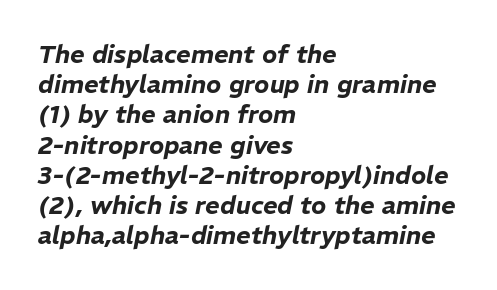
The image shows 25 px text type, italic (leaning right); set left-aligned, line spacing 1.21x, normal letter spacing, not underlined.
